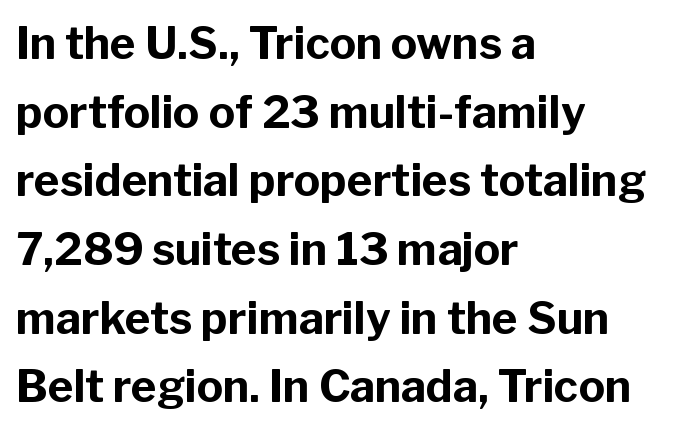
{"serif": "no", "italic": "no", "bold": "yes", "weight": "bold", "width": "normal", "stroke_contrast": "low", "x_height": "medium", "monospaced": "no", "underline": "no", "align": "left", "line_spacing": "normal", "line_spacing_ratio": 1.56, "letter_spacing": "normal", "letter_spacing_em": 0.0, "glyph_px": 44}
